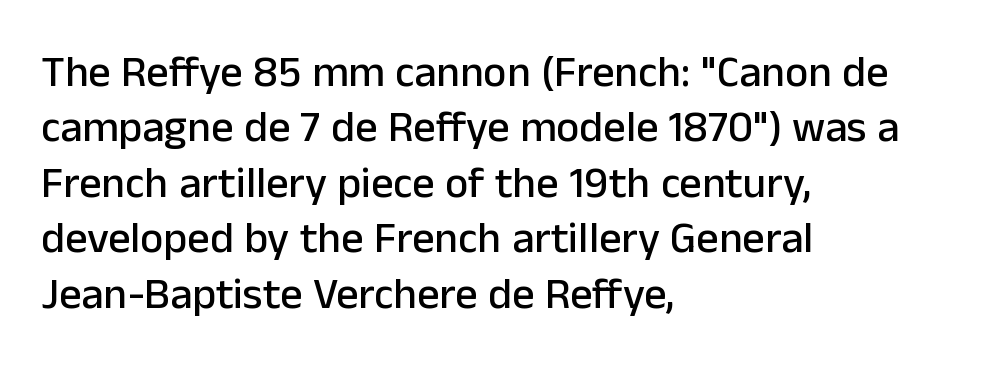
Q: Is the text italic (slanted)? A: No, it is upright.
Q: Is the typeface a serif or a sans-serif typeface? A: Sans-serif.
Q: Is the text underlined? A: No.
Q: How is the paragraph aligned? A: Left-aligned.
Q: Is the spacing between letters normal or unusually wide? A: Normal.
Q: Is the spacing between lines tight, normal or loose? A: Normal.
Q: Width (condensed, normal, or wide)? A: Normal.
Q: Stroke contrast? A: Low.
Q: x-height? A: Medium.
Q: Monospaced? A: No.
